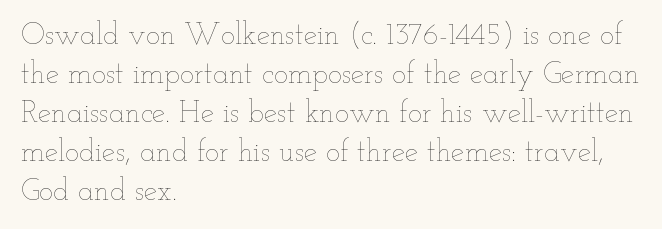
The image shows 30 px thin, wide type, upright; set left-aligned, normal line spacing (1.3x), normal letter spacing, not underlined; low stroke contrast and a small x-height.
